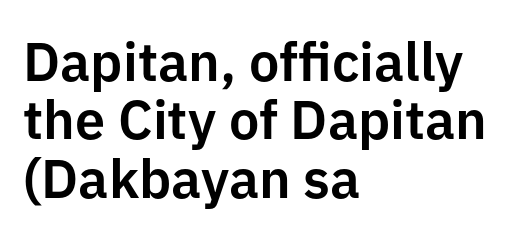
Q: Is the text italic (slanted)? A: No, it is upright.
Q: Is the typeface a serif or a sans-serif typeface? A: Sans-serif.
Q: Is the text underlined? A: No.
Q: How is the paragraph aligned? A: Left-aligned.
Q: Is the spacing between letters normal or unusually wide? A: Normal.
Q: Is the spacing between lines tight, normal or loose? A: Tight.
Q: Width (condensed, normal, or wide)? A: Normal.
Q: Stroke contrast? A: Low.
Q: x-height? A: Medium.
Q: Monospaced? A: No.
